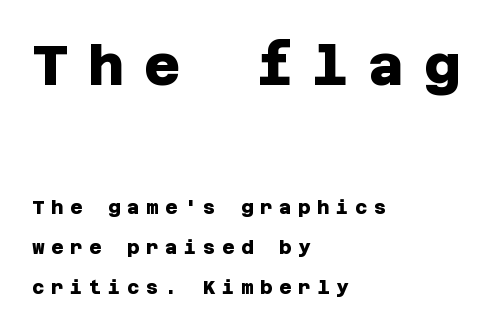
Visually the block forms a straight wall on the left and a jagged coastline on the right. Each letter's strokes conclude bluntly, with no projecting serifs. Notice the wide empty band between every row — that's loose leading. Beneath every word, the page is bare.
